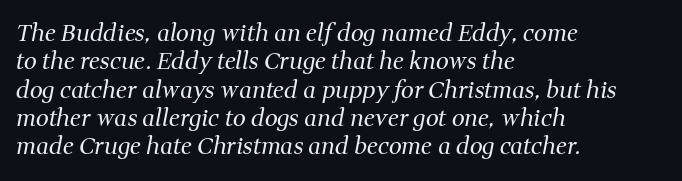
Tracking value appears to be zero — textbook default spacing. Stems here are at most as thick as an everyday book face. The baseline area is clear. Reading down the block, your eye returns to a fixed left position each line.
